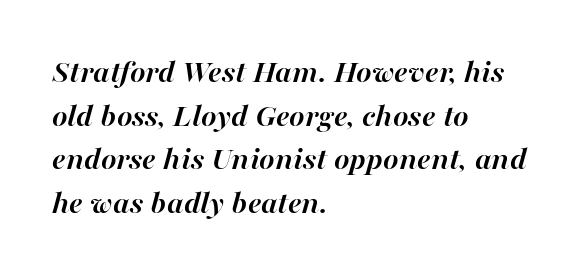
Here the designer chose a conventional face with non-uniform glyph widths. How heavy is the stroke? Heavy — this is a bold. This block has exactly the height ordinary leading produces. The horizontal fit of the characters is conventional and even.
